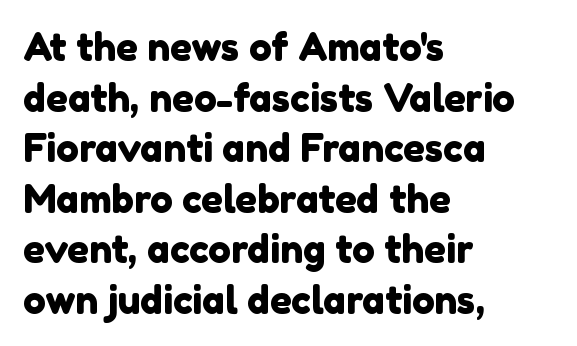
{"serif": "no", "width": "normal", "x_height": "medium", "monospaced": "no", "underline": "no", "align": "left", "line_spacing": "normal", "line_spacing_ratio": 1.33, "letter_spacing": "normal", "letter_spacing_em": 0.0, "glyph_px": 38}
